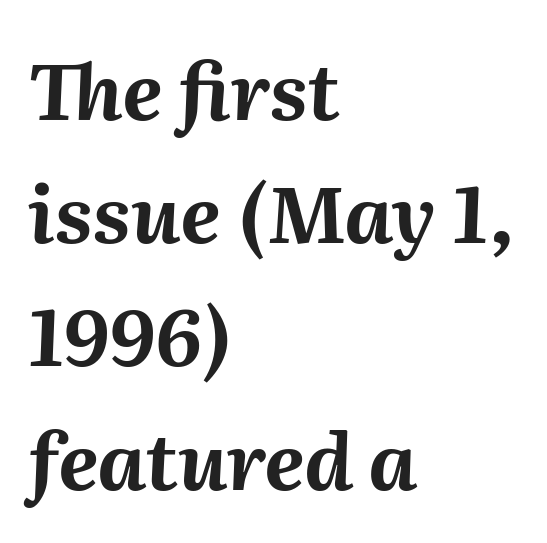
{"italic": "yes", "lean": "right", "slant_degrees": 2, "bold": "yes", "weight": "bold", "width": "normal", "stroke_contrast": "medium", "x_height": "medium", "monospaced": "no", "underline": "no", "align": "left", "line_spacing": "normal", "line_spacing_ratio": 1.58, "letter_spacing": "normal", "letter_spacing_em": 0.0, "glyph_px": 78}
